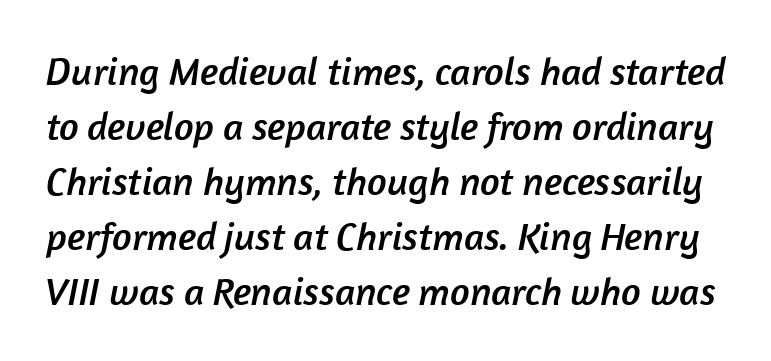
Q: Is the typeface a serif or a sans-serif typeface? A: Sans-serif.
Q: Is the text underlined? A: No.
Q: Is the spacing between letters normal or unusually wide? A: Normal.
Q: Is the spacing between lines tight, normal or loose? A: Normal.
Q: Width (condensed, normal, or wide)? A: Normal.
Q: Stroke contrast? A: Low.
Q: x-height? A: Medium.
Q: Monospaced? A: No.
